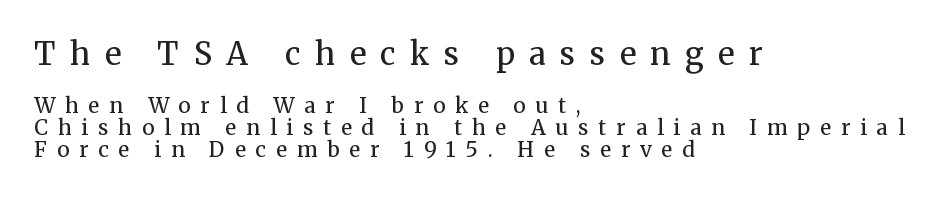
Q: Is the text bold? A: No.
Q: Is the text italic (slanted)? A: No, it is upright.
Q: Is the typeface a serif or a sans-serif typeface? A: Serif.
Q: Is the text underlined? A: No.
Q: How is the paragraph aligned? A: Left-aligned.
Q: Is the spacing between letters normal or unusually wide? A: Unusually wide.
Q: Is the spacing between lines tight, normal or loose? A: Tight.
Q: Which block of text is set in a larger size, the first (top) or the second (bottom)? A: The first (top) one.
Q: Width (condensed, normal, or wide)? A: Normal.
Q: Stroke contrast? A: Medium.
Q: x-height? A: Medium.
Q: Monospaced? A: No.
